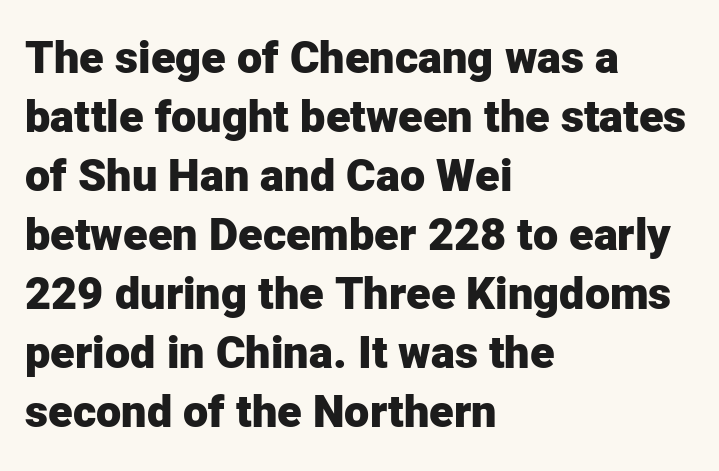
{"serif": "no", "italic": "no", "bold": "yes", "weight": "heavy", "width": "normal", "stroke_contrast": "low", "x_height": "medium", "monospaced": "no", "underline": "no", "align": "left", "line_spacing": "normal", "line_spacing_ratio": 1.31, "letter_spacing": "normal", "letter_spacing_em": 0.0, "glyph_px": 45}
